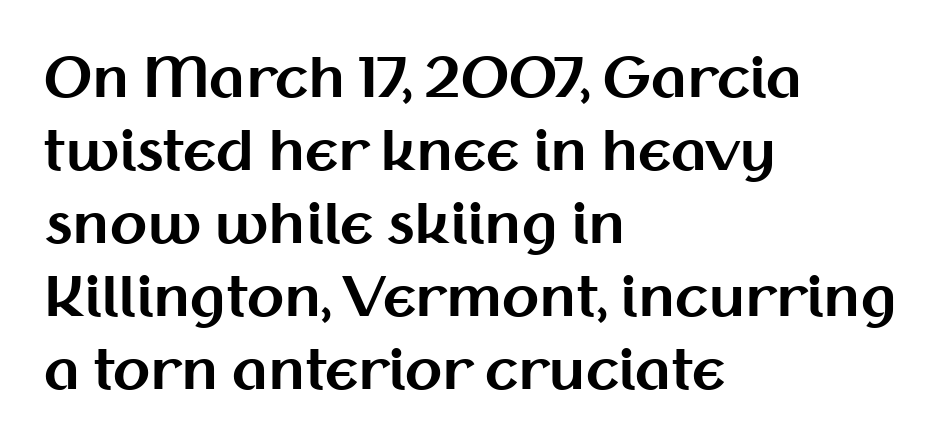
{"serif": "no", "italic": "no", "bold": "yes", "weight": "bold", "width": "normal", "stroke_contrast": "medium", "x_height": "medium", "monospaced": "no", "underline": "no", "align": "left", "line_spacing": "normal", "line_spacing_ratio": 1.35, "letter_spacing": "normal", "letter_spacing_em": 0.0, "glyph_px": 54}
